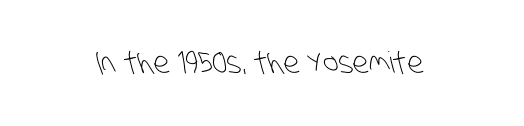
Q: Is the text bold? A: No.
Q: Is the typeface a serif or a sans-serif typeface? A: Sans-serif.
Q: Is the text underlined? A: No.
Q: Is the spacing between letters normal or unusually wide? A: Normal.
Q: Width (condensed, normal, or wide)? A: Condensed.
Q: Stroke contrast? A: Low.
Q: x-height? A: Large.
Q: Monospaced? A: No.
